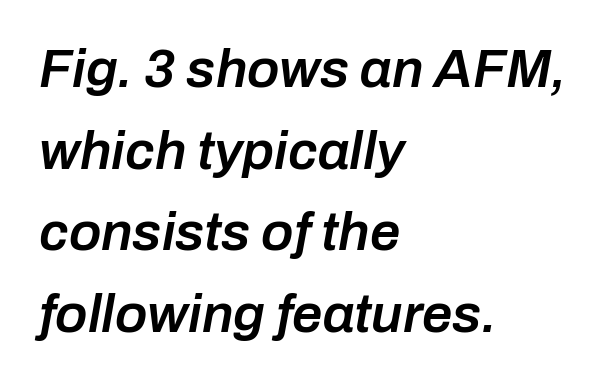
The image shows 54 px semibold type, italic (leaning right); set left-aligned, normal line spacing (1.51x), normal letter spacing, not underlined; low stroke contrast and a medium x-height.
